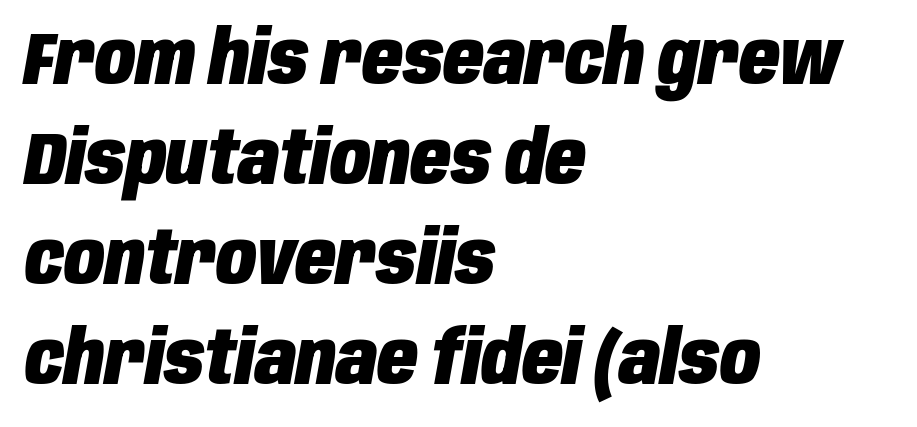
The image shows 74 px heavy, condensed type, italic (leaning right); set left-aligned, normal line spacing (1.35x), normal letter spacing, not underlined; low stroke contrast and a large x-height.
